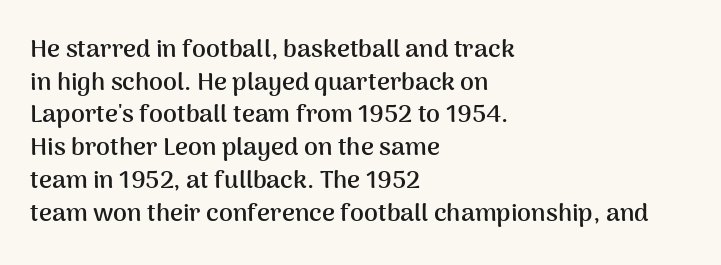
The image shows 25 px bold type, upright; set left-aligned, normal line spacing (1.31x), normal letter spacing, not underlined.
